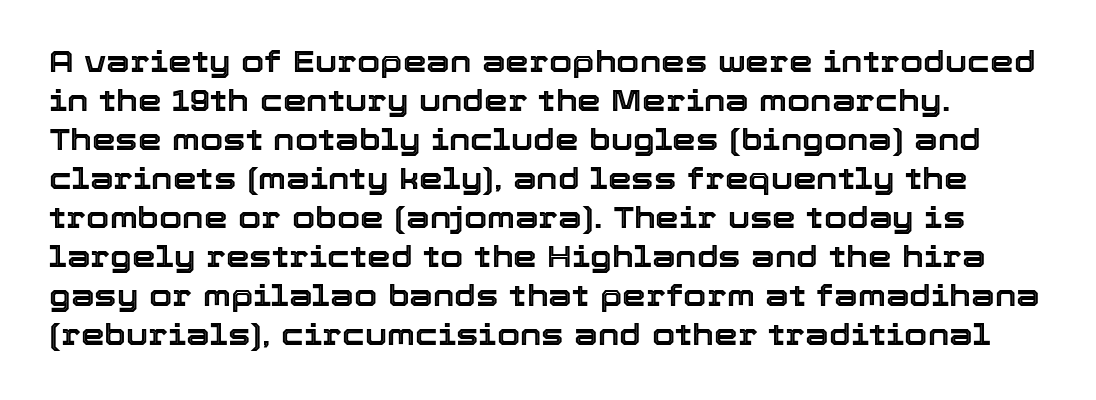
Here the designer chose a conventional face with non-uniform glyph widths. A roman cut, with each character standing at attention. The space beneath each line is pristine and unruled. There is no visible air inserted between adjacent glyphs. Notice how descenders clear the ascenders below comfortably — that's standard leading.
